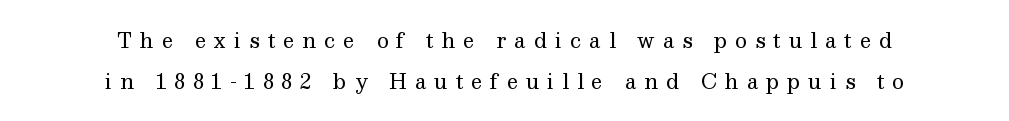
{"italic": "no", "bold": "no", "underline": "no", "align": "center", "line_spacing": "loose", "line_spacing_ratio": 2.03, "letter_spacing": "wide", "letter_spacing_em": 0.4, "glyph_px": 20}
